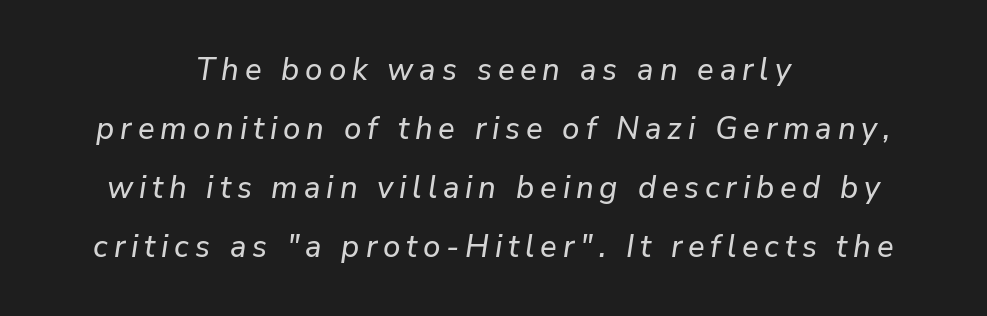
The image shows 31 px text type, italic (leaning right); set centered, loose line spacing (1.9x), not underlined; low stroke contrast and a medium x-height.
